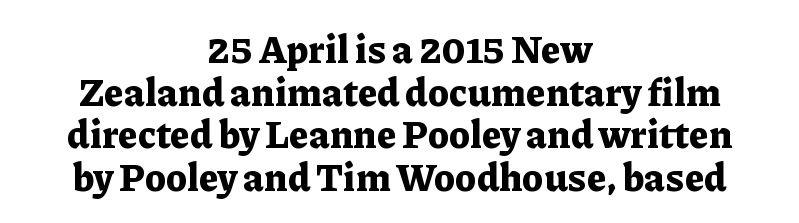
{"serif": "yes", "italic": "no", "bold": "yes", "weight": "bold", "width": "normal", "stroke_contrast": "low", "x_height": "medium", "monospaced": "no", "underline": "no", "align": "center", "line_spacing": "tight", "line_spacing_ratio": 1.12, "letter_spacing": "normal", "letter_spacing_em": 0.0, "glyph_px": 38}
